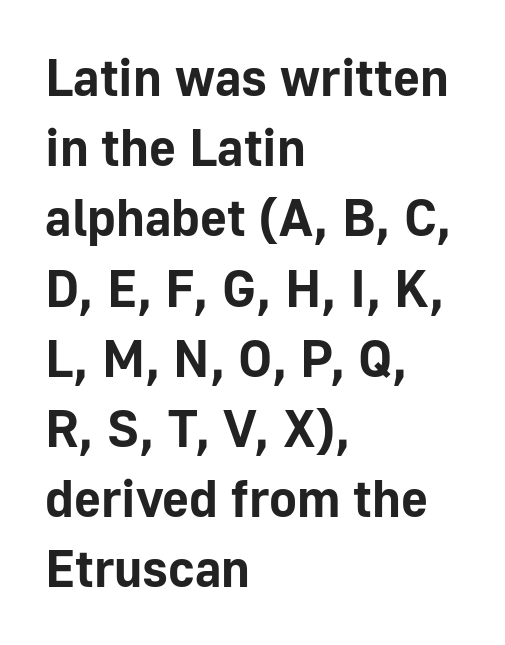
Check the space under the baseline: it is left empty. One-word summary of the alignment: left. A dark, heavy texture on the line: the type is bold. Observe the ordinary spacing: letters are neighbours, not strangers. These lines are rendered in a variable-pitch font.
